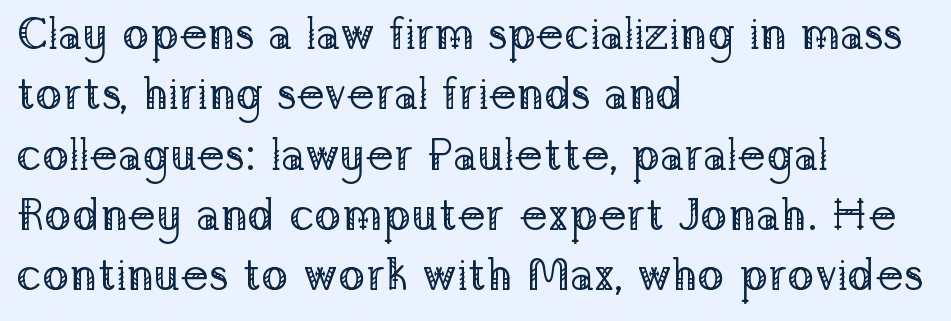
Weight: not bold — regular or lighter. A bare baseline throughout the passage. Posture: straight, roman, zero tilt. The designer left line spacing at the default.
